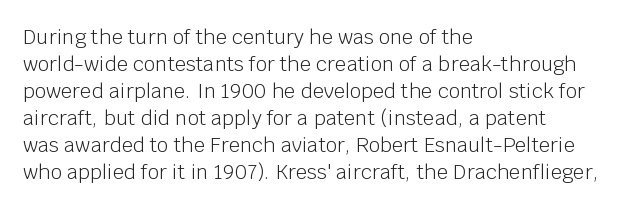
{"italic": "no", "bold": "no", "underline": "no", "align": "left", "line_spacing": "normal", "line_spacing_ratio": 1.35, "letter_spacing": "normal", "letter_spacing_em": 0.0, "glyph_px": 20}
